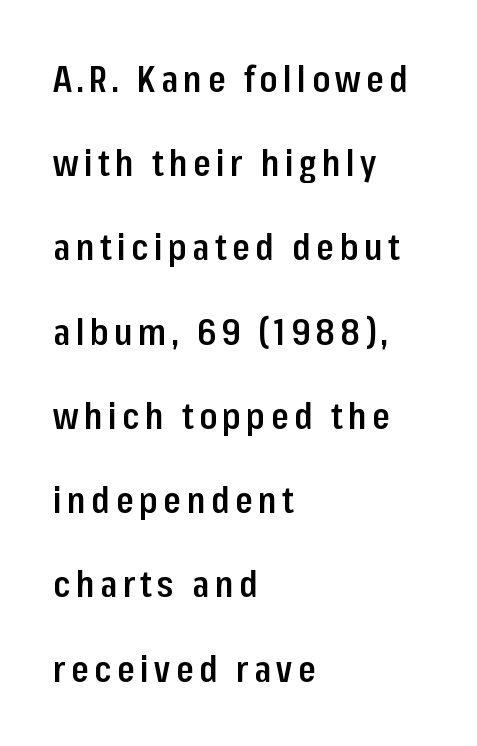
The image shows 36 px semibold, condensed sans-serif type, upright; set left-aligned, loose line spacing (2.34x), not underlined; low stroke contrast and a medium x-height.
